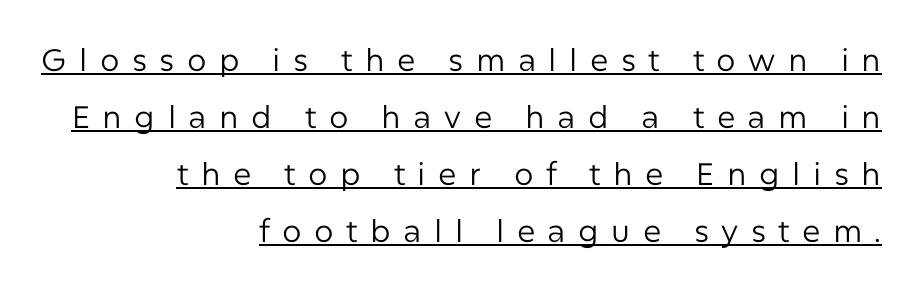
Weight: not bold — regular or lighter. Every stem runs plumb, perpendicular to the baseline. Type style note: lacks serifs. The passage shown is underscored from start to finish.
